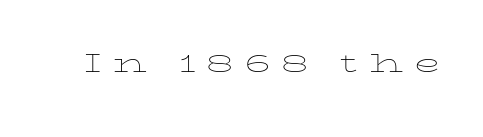
The rendering uses natural spacing where letterforms have individual widths. Caption: face not bold, strokes unweighted. You can tell it's not italic because the verticals are truly vertical. The horizontal fit of the characters is loose and conspicuously gappy.
